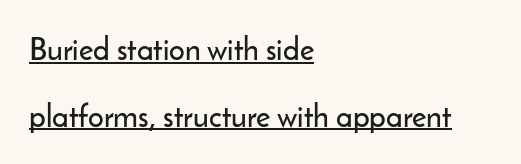
The image shows 31 px sans-serif type, upright; set left-aligned, loose line spacing (2.15x), normal letter spacing, underlined; low stroke contrast and a small x-height.
